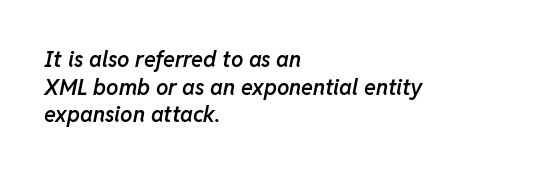
The image shows 22 px text type, italic (leaning right); set left-aligned, normal line spacing (1.26x), normal letter spacing, not underlined.
